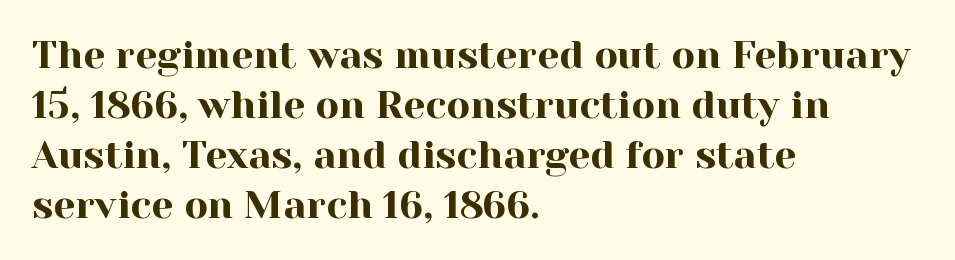
Q: Is the text italic (slanted)? A: No, it is upright.
Q: Is the typeface a serif or a sans-serif typeface? A: Serif.
Q: Is the text underlined? A: No.
Q: How is the paragraph aligned? A: Left-aligned.
Q: Is the spacing between letters normal or unusually wide? A: Normal.
Q: Is the spacing between lines tight, normal or loose? A: Normal.
Q: Width (condensed, normal, or wide)? A: Normal.
Q: x-height? A: Medium.
Q: Monospaced? A: No.
